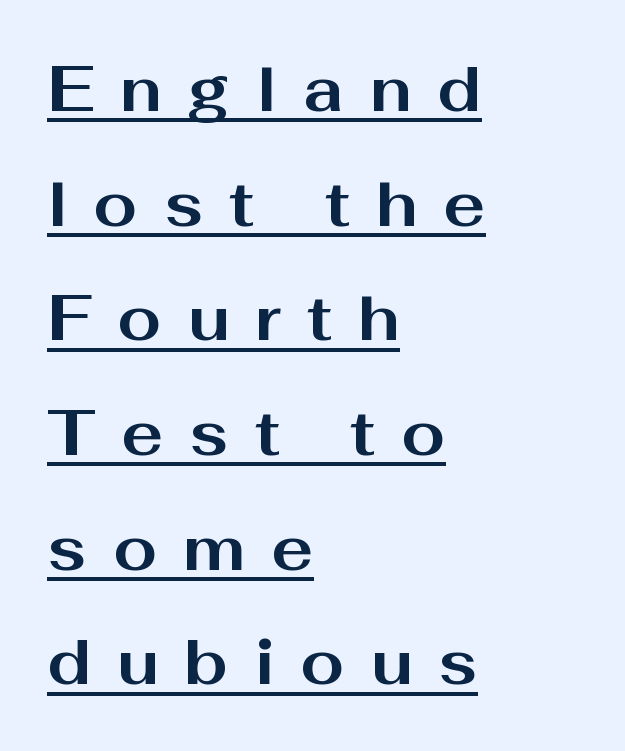
Q: Is the text bold? A: Yes.
Q: Is the text italic (slanted)? A: No, it is upright.
Q: Is the typeface a serif or a sans-serif typeface? A: Sans-serif.
Q: Is the text underlined? A: Yes.
Q: How is the paragraph aligned? A: Left-aligned.
Q: Is the spacing between letters normal or unusually wide? A: Unusually wide.
Q: Width (condensed, normal, or wide)? A: Wide.
Q: Stroke contrast? A: Medium.
Q: x-height? A: Medium.
Q: Monospaced? A: No.
